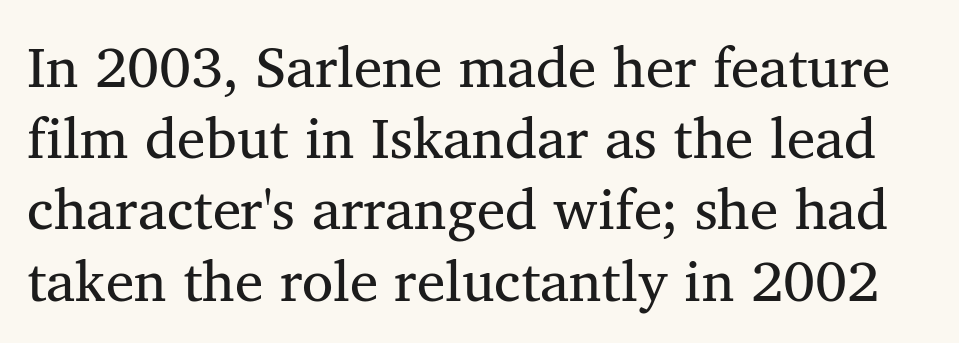
Spacing between characters is what you'd get straight out of the box. A typesetter would call this proportional, since set widths differ per character. Only glyphs here, with clear space below each row. This is not heavy type; no bold has been used. The face used here is seriffed, in the tradition of book romans. Summary of vertical rhythm: regular, with standard interline spacing.
